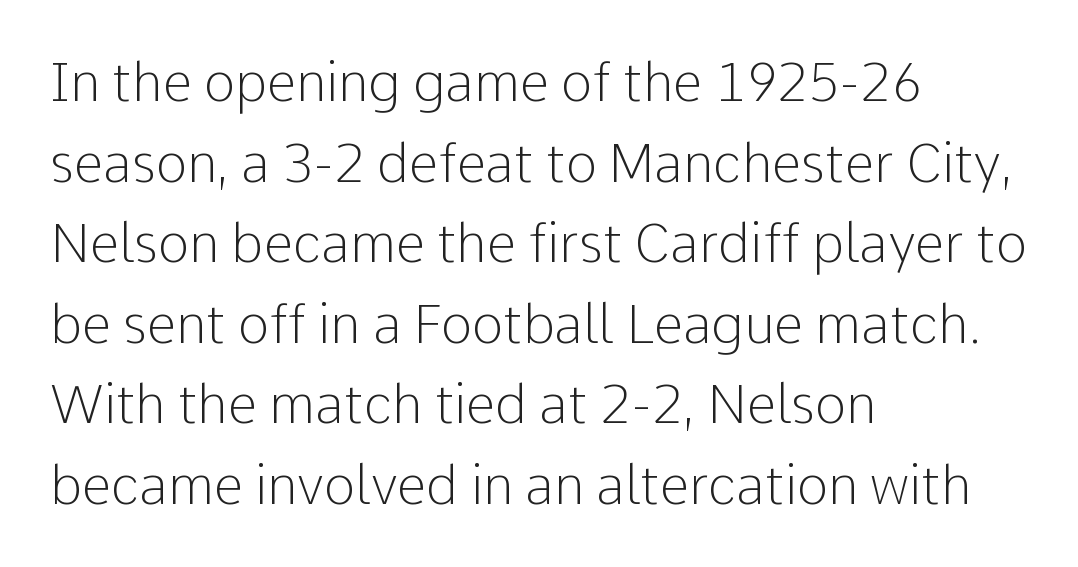
Q: Is the text bold? A: No.
Q: Is the text italic (slanted)? A: No, it is upright.
Q: Is the typeface a serif or a sans-serif typeface? A: Sans-serif.
Q: Is the text underlined? A: No.
Q: How is the paragraph aligned? A: Left-aligned.
Q: Is the spacing between letters normal or unusually wide? A: Normal.
Q: Is the spacing between lines tight, normal or loose? A: Normal.
Q: Width (condensed, normal, or wide)? A: Normal.
Q: Stroke contrast? A: Low.
Q: x-height? A: Medium.
Q: Monospaced? A: No.
